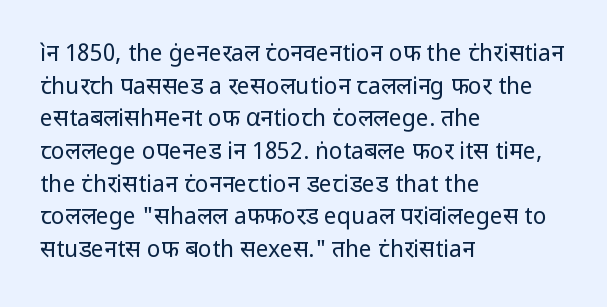
The image shows 23 px text type, upright; set left-aligned, normal line spacing (1.42x), normal letter spacing, not underlined.
